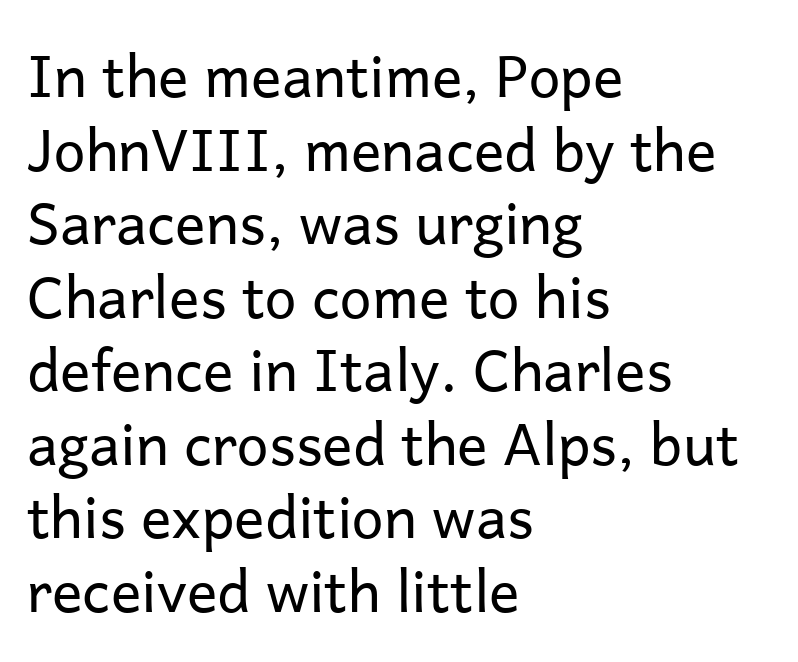
Q: Is the text bold? A: No.
Q: Is the text italic (slanted)? A: No, it is upright.
Q: Is the typeface a serif or a sans-serif typeface? A: Sans-serif.
Q: Is the text underlined? A: No.
Q: How is the paragraph aligned? A: Left-aligned.
Q: Is the spacing between letters normal or unusually wide? A: Normal.
Q: Is the spacing between lines tight, normal or loose? A: Normal.
Q: Width (condensed, normal, or wide)? A: Normal.
Q: Stroke contrast? A: Low.
Q: x-height? A: Medium.
Q: Monospaced? A: No.
